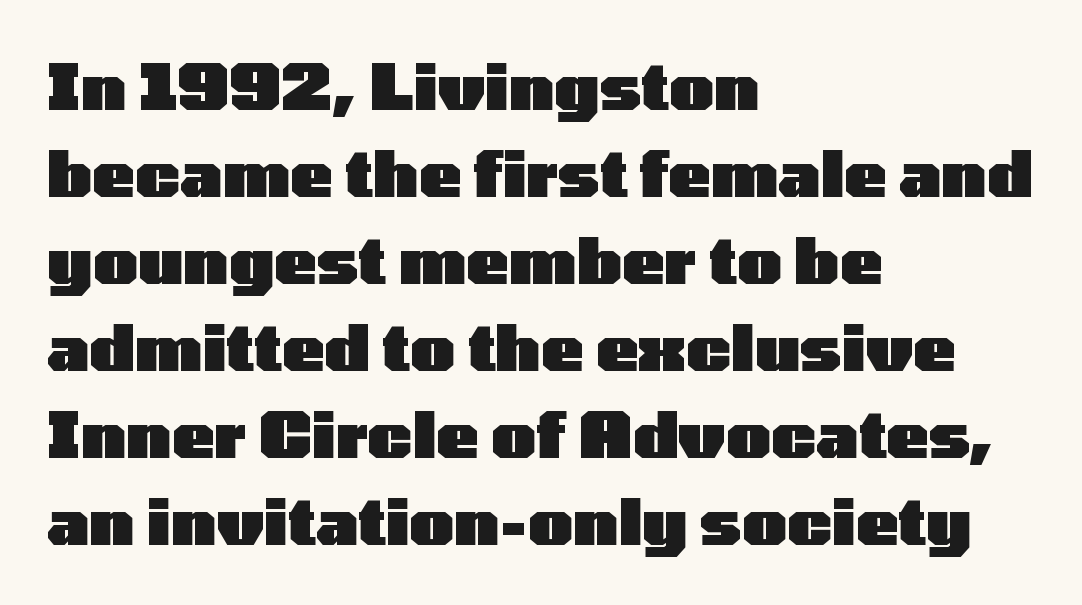
The image shows 63 px heavy, wide sans-serif type, upright; set left-aligned, normal line spacing (1.38x), normal letter spacing, not underlined; low stroke contrast and a medium x-height.
